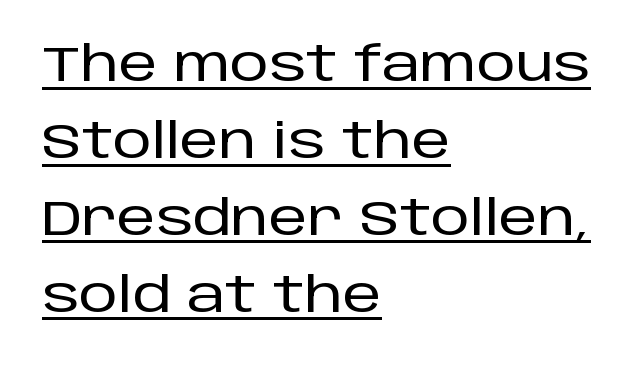
Q: Is the text italic (slanted)? A: No, it is upright.
Q: Is the typeface a serif or a sans-serif typeface? A: Sans-serif.
Q: Is the text underlined? A: Yes.
Q: How is the paragraph aligned? A: Left-aligned.
Q: Is the spacing between letters normal or unusually wide? A: Normal.
Q: Is the spacing between lines tight, normal or loose? A: Normal.
Q: Width (condensed, normal, or wide)? A: Normal.
Q: Stroke contrast? A: Low.
Q: x-height? A: Large.
Q: Monospaced? A: No.
